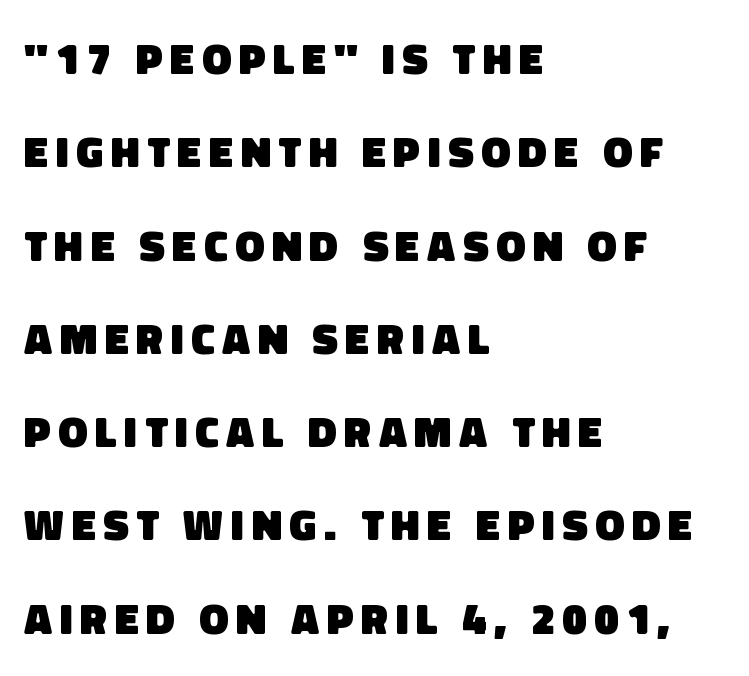
The image shows 44 px heavy sans-serif type; set left-aligned, loose line spacing (2.12x), not underlined; low stroke contrast and a large x-height.
